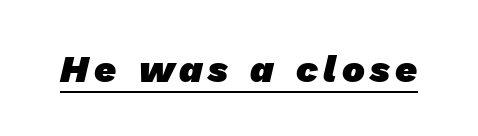
{"serif": "no", "bold": "yes", "weight": "heavy", "width": "normal", "stroke_contrast": "low", "x_height": "medium", "monospaced": "no", "underline": "yes", "glyph_px": 38}
